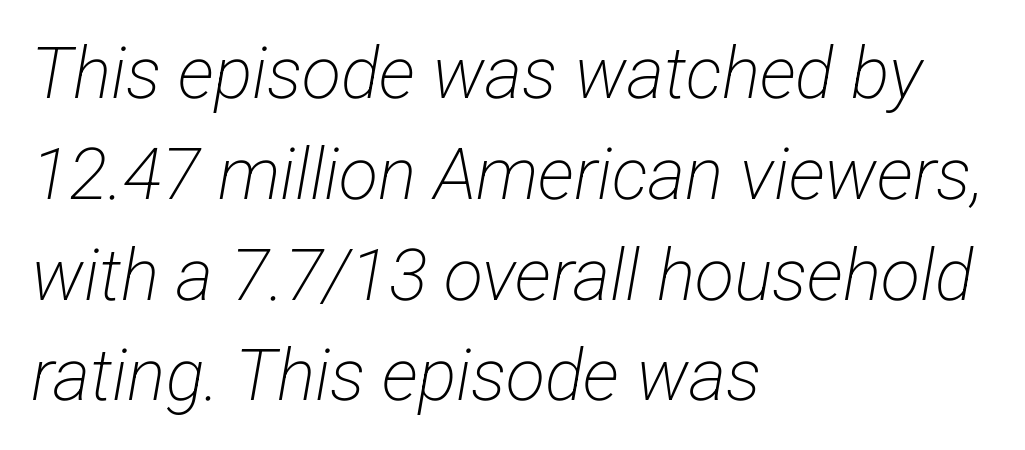
Leading: standard. The text block is weighted toward the left margin, trailing off unevenly rightward. Type without underlining. How are the letters spaced? Ordinarily, with no added tracking.
